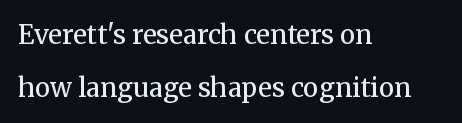
The image shows 26 px text type, upright; set left-aligned, loose line spacing (2.03x), normal letter spacing, not underlined.
